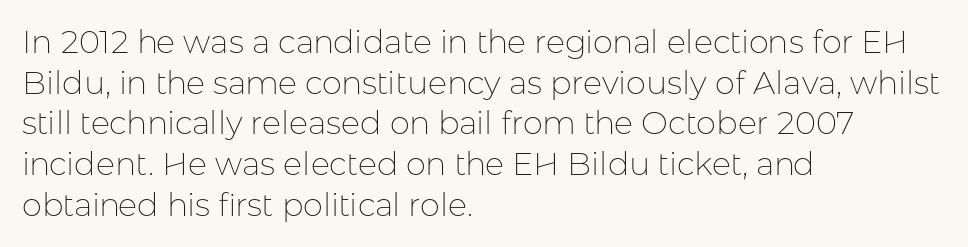
Q: Is the text bold? A: No.
Q: Is the text italic (slanted)? A: No, it is upright.
Q: Is the typeface a serif or a sans-serif typeface? A: Sans-serif.
Q: Is the text underlined? A: No.
Q: How is the paragraph aligned? A: Left-aligned.
Q: Is the spacing between letters normal or unusually wide? A: Normal.
Q: Is the spacing between lines tight, normal or loose? A: Normal.
Q: Width (condensed, normal, or wide)? A: Normal.
Q: Stroke contrast? A: Low.
Q: x-height? A: Medium.
Q: Monospaced? A: No.
